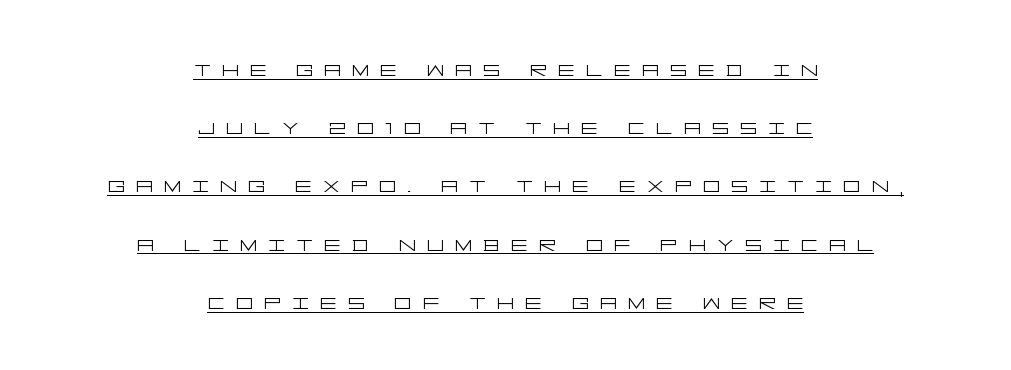
Looks like someone drew a line under every word here. The weight tops out at a normal text grade. Do the letters lean? They stand straight. The whitespace from short lines is split evenly between both sides.
